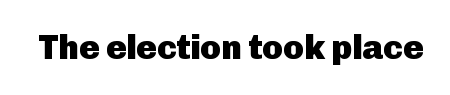
{"serif": "no", "italic": "no", "bold": "yes", "weight": "heavy", "width": "normal", "stroke_contrast": "low", "x_height": "medium", "monospaced": "no", "underline": "no", "letter_spacing": "normal", "letter_spacing_em": 0.0, "glyph_px": 34}
